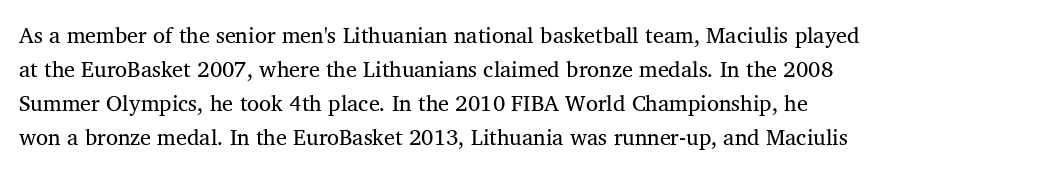
Caption: multi-line text, flush left, ragged right. Rendered with straight, roman letterforms. Beneath every word, the page is bare. Weight: not bold — regular or lighter. Nobody touched the tracking dial on this one. Vertically, the passage feels balanced, rows spaced as you'd expect.
